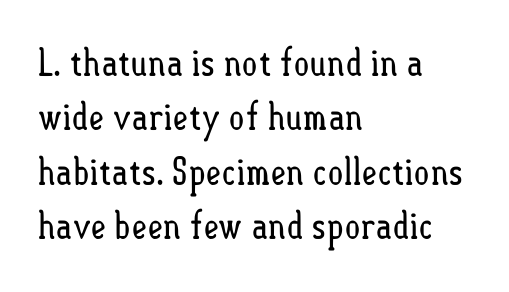
{"italic": "no", "bold": "no", "weight": "regular", "width": "condensed", "stroke_contrast": "low", "x_height": "small", "monospaced": "no", "underline": "no", "align": "left", "line_spacing": "normal", "line_spacing_ratio": 1.43, "letter_spacing": "normal", "letter_spacing_em": 0.0, "glyph_px": 38}
